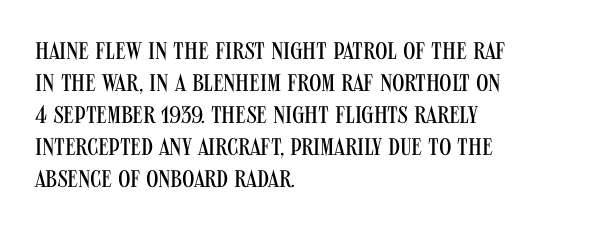
A bare baseline throughout the passage. Does the lettering tilt? It doesn't — this is upright. Leftover space on each line is placed entirely after the last word. Regarding leading, the lines here are spaced in the standard way. Inter-character spacing is left at the font's built-in metrics. Compared with a typical body face, this is equally light or lighter still.
